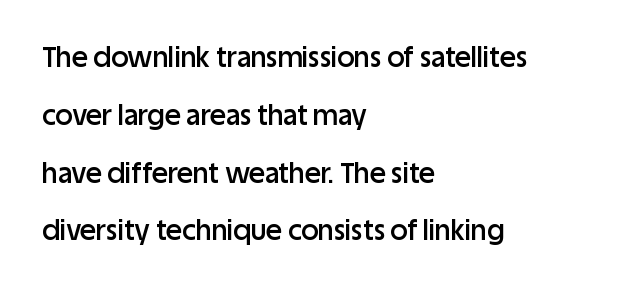
Q: Is the text bold? A: Semi-bold.
Q: Is the text italic (slanted)? A: No, it is upright.
Q: Is the text underlined? A: No.
Q: How is the paragraph aligned? A: Left-aligned.
Q: Is the spacing between letters normal or unusually wide? A: Normal.
Q: Is the spacing between lines tight, normal or loose? A: Loose.
